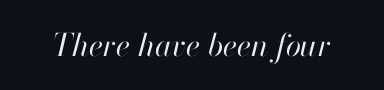
Stroke thickness stays within the range of a standard reading face or lighter. The passage shown leans; its letterforms are oblique. Words float on clear page, feet unadorned. Glyph-to-glyph distance matches everyday printed text. The rendering uses natural spacing where letterforms have individual widths.
